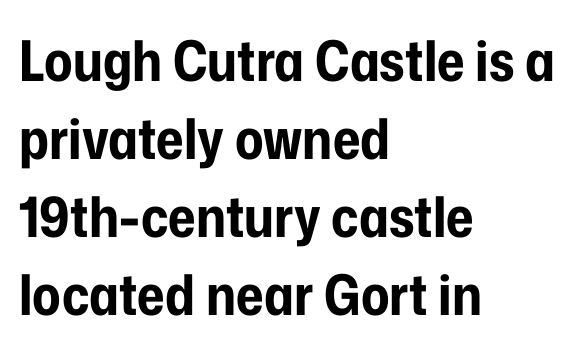
{"serif": "no", "italic": "no", "bold": "yes", "weight": "bold", "width": "condensed", "stroke_contrast": "low", "x_height": "medium", "monospaced": "no", "underline": "no", "align": "left", "line_spacing": "normal", "line_spacing_ratio": 1.39, "letter_spacing": "normal", "letter_spacing_em": 0.0, "glyph_px": 56}
